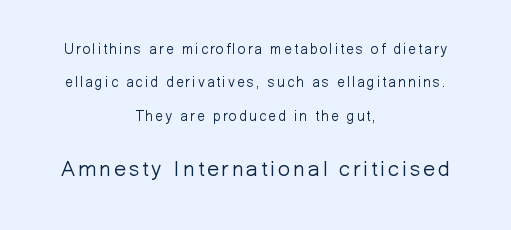
Descenders hang freely into open space. Visually the block forms a symmetrical silhouette, jagged on both flanks. Caption: face not bold, strokes unweighted. The lettering holds an erect, upright posture throughout. One glance says open: line gaps are wider than usual. The emphasis by scale lands on block number two, below.
